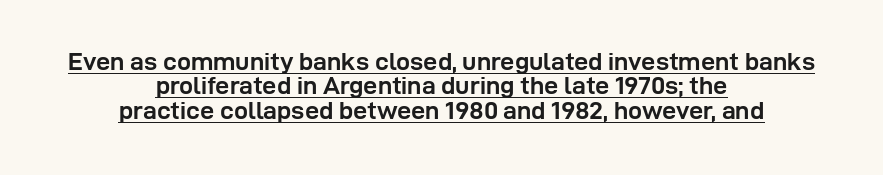
Q: Is the text bold? A: Yes.
Q: Is the text italic (slanted)? A: No, it is upright.
Q: Is the text underlined? A: Yes.
Q: How is the paragraph aligned? A: Centered.
Q: Is the spacing between letters normal or unusually wide? A: Normal.
Q: Is the spacing between lines tight, normal or loose? A: Tight.
